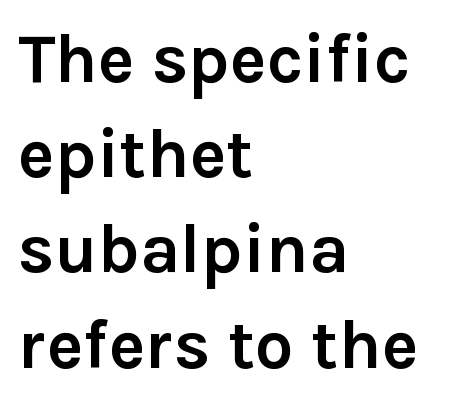
Honestly, there is no underline to notice here at all. Caption: bold face, heavy strokes. Note the varied advance widths — an 'i' is clearly narrower than an 'm'. No italicization has been applied; the sample stays upright. The passage shown stacks its lines at a standard gap. These lines keep a tight, regular rhythm from letter to letter.
